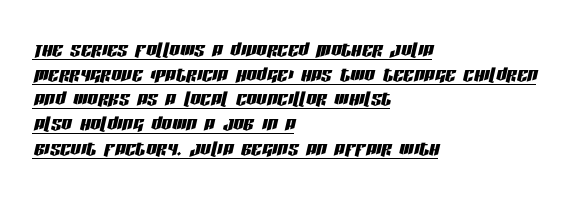
The rendering anchors every line to the left-hand side. A typesetter would call this zero additional tracking. The axis of the letterforms is tilted away from vertical. The rendered words wear a rule along their underside.
